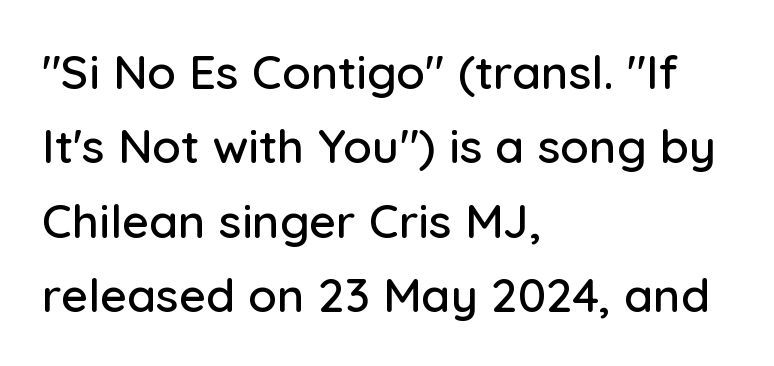
Q: Is the text italic (slanted)? A: No, it is upright.
Q: Is the typeface a serif or a sans-serif typeface? A: Sans-serif.
Q: Is the text underlined? A: No.
Q: How is the paragraph aligned? A: Left-aligned.
Q: Is the spacing between letters normal or unusually wide? A: Normal.
Q: Is the spacing between lines tight, normal or loose? A: Normal.
Q: Width (condensed, normal, or wide)? A: Normal.
Q: Stroke contrast? A: Low.
Q: x-height? A: Medium.
Q: Monospaced? A: No.
